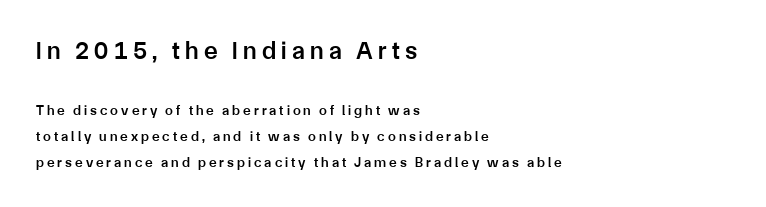
These lines stack with their left ends in a neat column. Tracking here is generous; glyphs stand well apart from one another. Italic? Not at all — the glyphs are vertical. Set as a demibold, roughly 600 on the weight scale.
